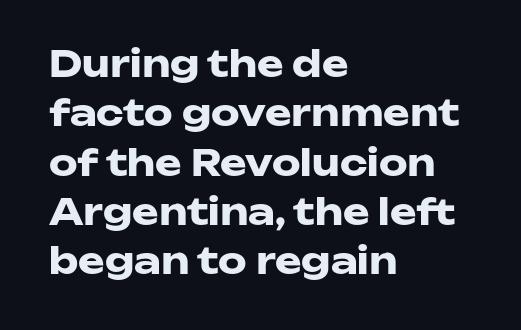
Q: Is the text bold? A: Yes.
Q: Is the text italic (slanted)? A: No, it is upright.
Q: Is the typeface a serif or a sans-serif typeface? A: Sans-serif.
Q: Is the text underlined? A: No.
Q: How is the paragraph aligned? A: Left-aligned.
Q: Is the spacing between letters normal or unusually wide? A: Normal.
Q: Is the spacing between lines tight, normal or loose? A: Normal.
Q: Width (condensed, normal, or wide)? A: Wide.
Q: Stroke contrast? A: Low.
Q: x-height? A: Medium.
Q: Monospaced? A: No.
